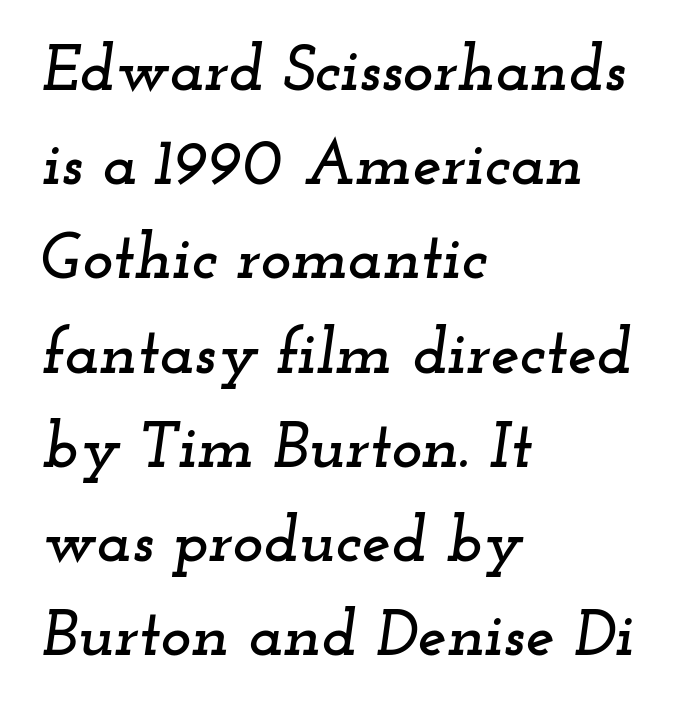
Typeset ragged right — the left edge is the straight one. The space directly below the letters is spotless. This sample keeps an unexceptional amount of space between lines. This rendering employs a face with finishing strokes, i.e., a serif. The tracking reads as untouched default to a designer's eye. Each letter keeps its own natural width here, so spacing adapts to shape.
